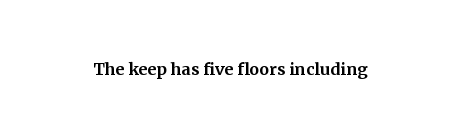
Tall strokes in this sample are plumb rather than angled. Short note: letters normally spaced. Lines of text with bare space underneath.
